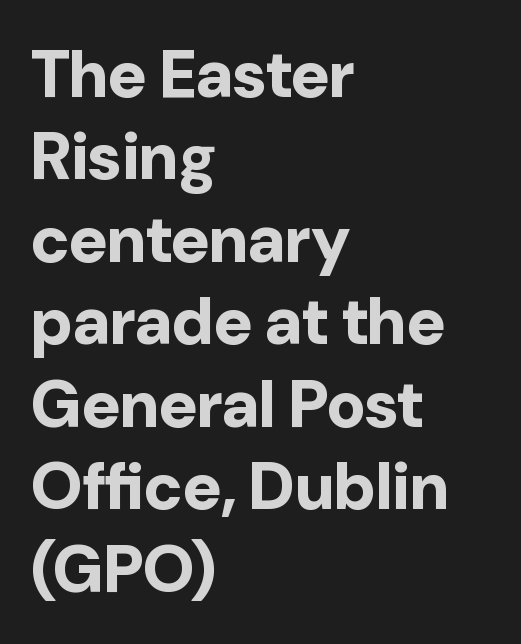
The image shows 66 px bold sans-serif type, upright; set left-aligned, normal line spacing (1.25x), normal letter spacing, not underlined; low stroke contrast and a medium x-height.
